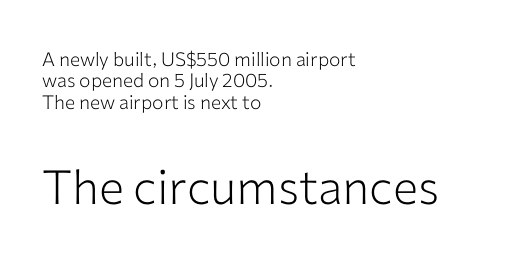
Q: Is the text bold? A: No.
Q: Is the text italic (slanted)? A: No, it is upright.
Q: Is the typeface a serif or a sans-serif typeface? A: Sans-serif.
Q: Is the text underlined? A: No.
Q: How is the paragraph aligned? A: Left-aligned.
Q: Is the spacing between letters normal or unusually wide? A: Normal.
Q: Is the spacing between lines tight, normal or loose? A: Tight.
Q: Which block of text is set in a larger size, the first (top) or the second (bottom)? A: The second (bottom) one.
Q: Width (condensed, normal, or wide)? A: Normal.
Q: Stroke contrast? A: Low.
Q: x-height? A: Medium.
Q: Monospaced? A: No.
